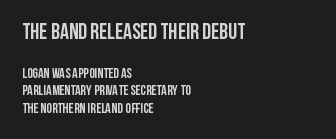
Q: Is the text bold? A: Yes.
Q: Is the text italic (slanted)? A: No, it is upright.
Q: Is the text underlined? A: No.
Q: How is the paragraph aligned? A: Left-aligned.
Q: Is the spacing between letters normal or unusually wide? A: Normal.
Q: Which block of text is set in a larger size, the first (top) or the second (bottom)? A: The first (top) one.
